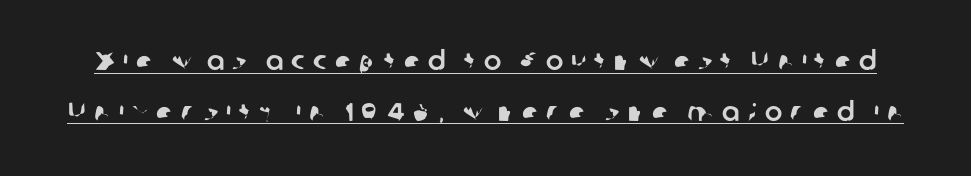
One glance says open: line gaps are wider than usual. The lettering is marked with a stroke running underneath it. Short note: letters widely spaced.
